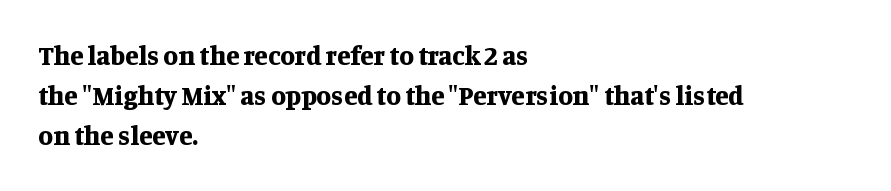
The rag falls on the right side of this text block. The axis of the letterforms is exactly vertical. Descender tails drop into unmarked territory. Inter-character spacing is left at the font's built-in metrics. Heavy, bold letterforms.
